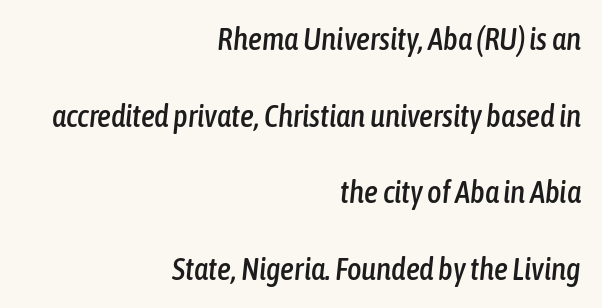
The image shows 31 px condensed type, italic (leaning right); set right-aligned, loose line spacing (2.47x), normal letter spacing, not underlined; low stroke contrast and a medium x-height.
